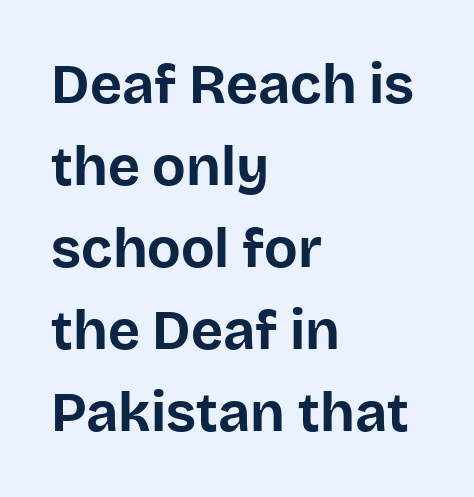
A clean baseline with only descenders dipping below it. The letters are bold, with thick, heavy strokes. Is this a fixed-width face? No — the glyphs have proportional, varying widths. Serif or sans? Sans — the stroke terminals are bare. Here the glyphs are tracked normally, forming tight word shapes.
